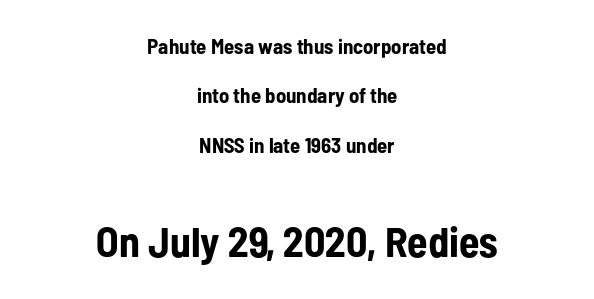
{"serif": "no", "italic": "no", "bold": "yes", "weight": "bold", "width": "condensed", "stroke_contrast": "low", "x_height": "medium", "monospaced": "no", "underline": "no", "align": "center", "line_spacing": "loose", "line_spacing_ratio": 2.35, "letter_spacing": "normal", "letter_spacing_em": 0.0, "larger_block": "second", "size_ratio": 2.0, "glyph_px": 42}
